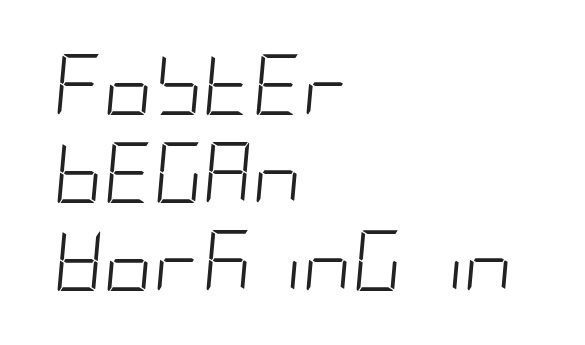
{"italic": "yes", "lean": "right", "slant_degrees": 5, "bold": "no", "weight": "light", "width": "condensed", "stroke_contrast": "low", "x_height": "large", "underline": "no", "align": "left", "line_spacing": "normal", "line_spacing_ratio": 1.44, "letter_spacing": "normal", "letter_spacing_em": 0.0, "glyph_px": 61}
